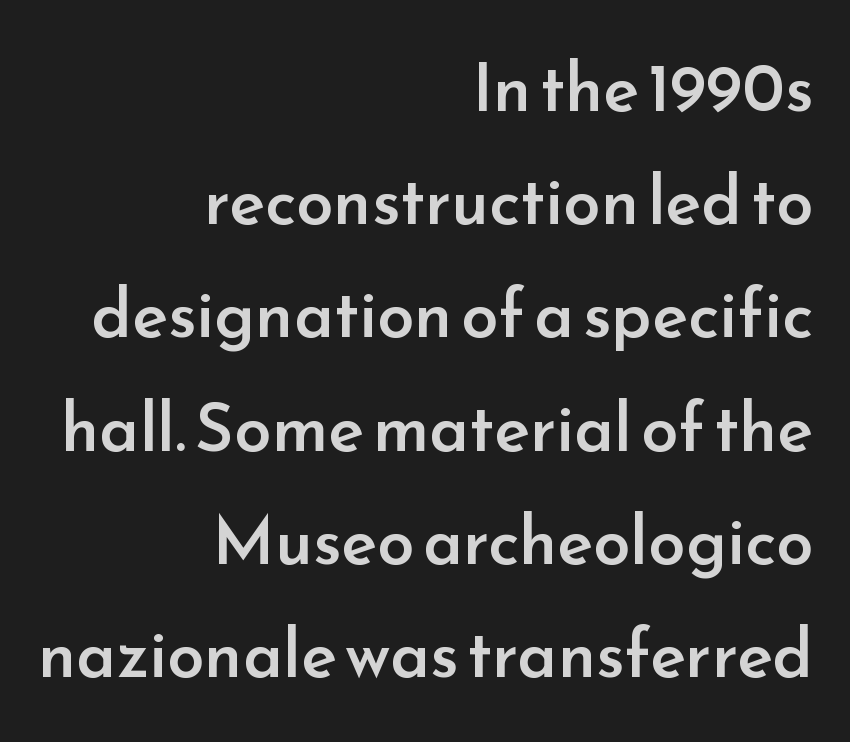
Regarding leading, the lines here are spaced in the standard way. Nobody drew a line under any word here. Here the designer chose a conventional face with non-uniform glyph widths. Characters follow at the spacing the type designer built in. Its strokes are somewhat broadened, the hallmark of semibold type.
